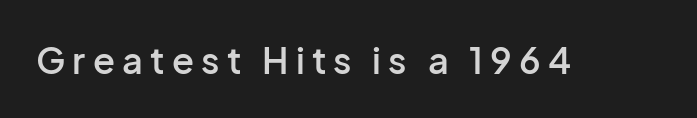
Q: Is the text bold? A: Semi-bold.
Q: Is the text italic (slanted)? A: No, it is upright.
Q: Is the typeface a serif or a sans-serif typeface? A: Sans-serif.
Q: Is the text underlined? A: No.
Q: Is the spacing between letters normal or unusually wide? A: Unusually wide.
Q: Width (condensed, normal, or wide)? A: Normal.
Q: Stroke contrast? A: Low.
Q: x-height? A: Medium.
Q: Monospaced? A: No.
